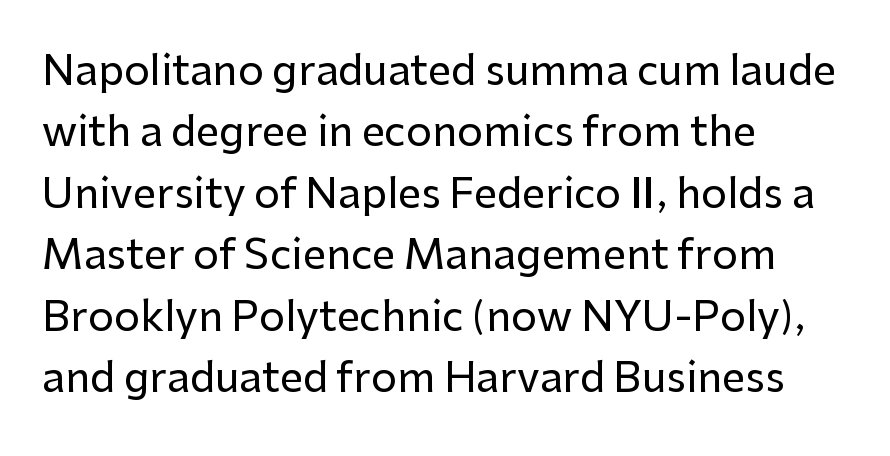
{"serif": "no", "italic": "no", "width": "normal", "stroke_contrast": "low", "x_height": "medium", "monospaced": "no", "underline": "no", "align": "left", "line_spacing": "normal", "line_spacing_ratio": 1.5, "letter_spacing": "normal", "letter_spacing_em": 0.0, "glyph_px": 41}
